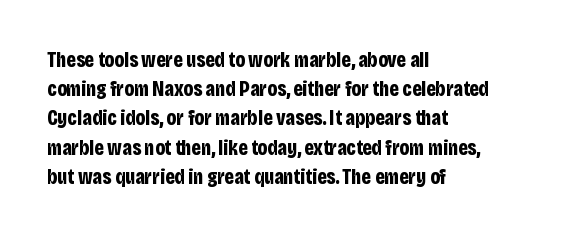
Q: Is the text bold? A: Yes.
Q: Is the text italic (slanted)? A: No, it is upright.
Q: Is the text underlined? A: No.
Q: How is the paragraph aligned? A: Left-aligned.
Q: Is the spacing between letters normal or unusually wide? A: Normal.
Q: Is the spacing between lines tight, normal or loose? A: Normal.
